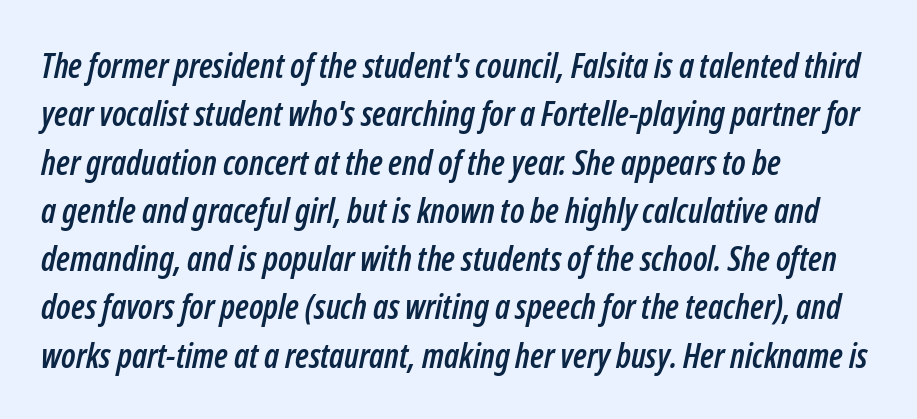
Q: Is the text italic (slanted)? A: Yes, it leans right by about 12 degrees.
Q: Is the text underlined? A: No.
Q: How is the paragraph aligned? A: Left-aligned.
Q: Is the spacing between letters normal or unusually wide? A: Normal.
Q: Is the spacing between lines tight, normal or loose? A: Normal.
Q: Width (condensed, normal, or wide)? A: Condensed.
Q: Stroke contrast? A: Low.
Q: x-height? A: Medium.
Q: Monospaced? A: No.
